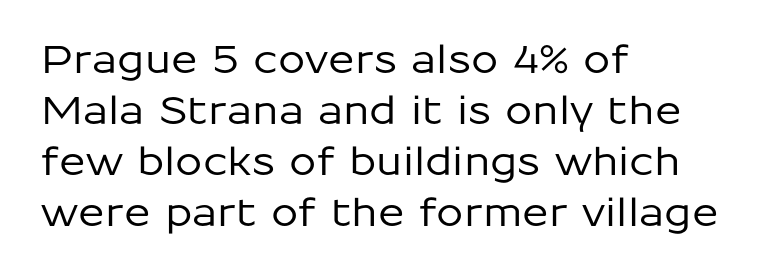
{"serif": "no", "italic": "no", "width": "normal", "stroke_contrast": "low", "x_height": "medium", "monospaced": "no", "underline": "no", "align": "left", "line_spacing": "normal", "line_spacing_ratio": 1.31, "letter_spacing": "normal", "letter_spacing_em": 0.0, "glyph_px": 39}
